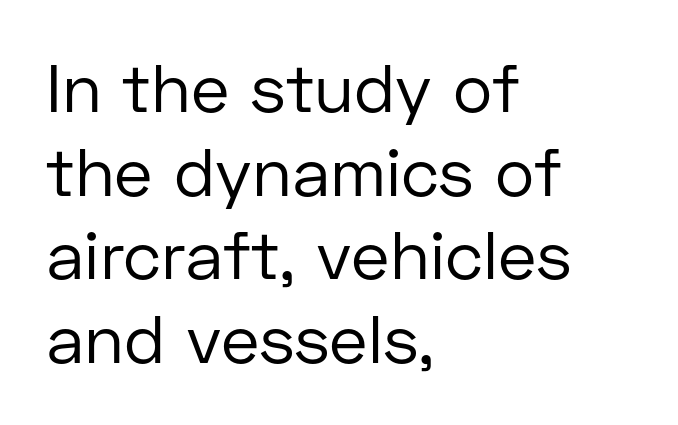
This sample uses an upright cut, with every glyph sitting square on the baseline. This reads as an unemphasized weight, regular at the heaviest. Letter spacing: default. The letters advance in unequal steps, a hallmark of proportional type. The typesetter chose a ragged-right arrangement here.
